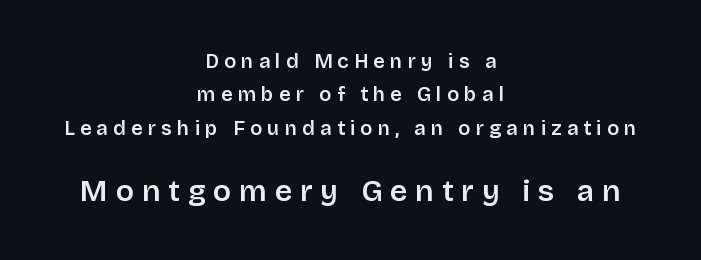
The image shows 30 px semibold sans-serif type, upright; set centered, normal line spacing (1.67x), unusually wide letter spacing (+0.26 em), not underlined; the second (bottom) block is 1.5x larger; low stroke contrast and a large x-height.
